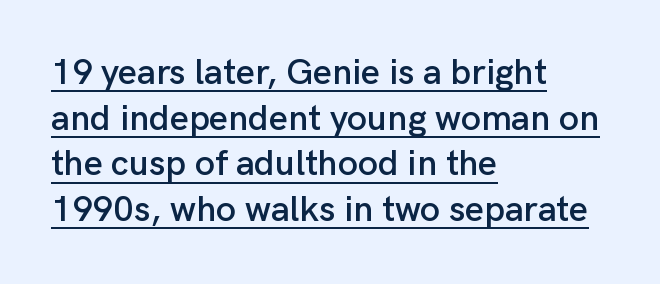
Q: Is the text italic (slanted)? A: No, it is upright.
Q: Is the typeface a serif or a sans-serif typeface? A: Sans-serif.
Q: Is the text underlined? A: Yes.
Q: How is the paragraph aligned? A: Left-aligned.
Q: Is the spacing between letters normal or unusually wide? A: Normal.
Q: Is the spacing between lines tight, normal or loose? A: Normal.
Q: Width (condensed, normal, or wide)? A: Normal.
Q: Stroke contrast? A: Low.
Q: x-height? A: Medium.
Q: Monospaced? A: No.
